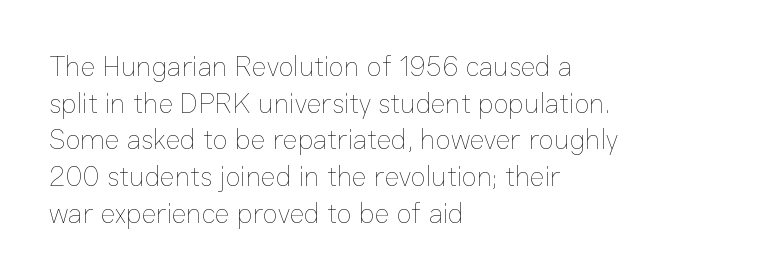
The image shows 28 px thin type, upright; set left-aligned, normal line spacing (1.31x), normal letter spacing, not underlined; low stroke contrast and a medium x-height.
